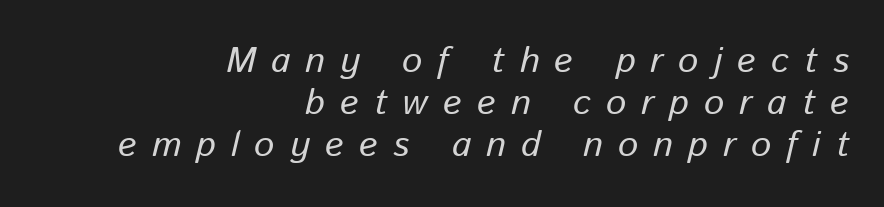
The image shows 36 px text type, italic (leaning right); set right-aligned, line spacing 1.16x, unusually wide letter spacing (+0.42 em), not underlined; low stroke contrast and a medium x-height.
